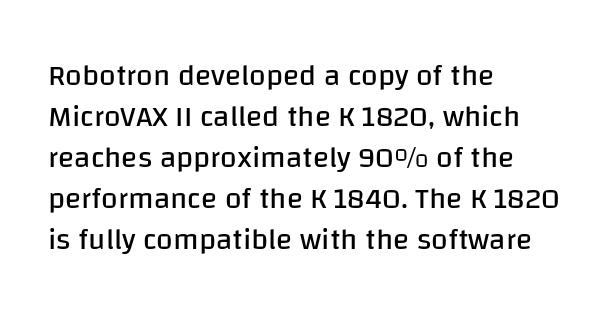
The letters advance in unequal steps, a hallmark of proportional type. A bare baseline throughout the passage. Rows of type keep a routine distance in the vertical direction. The typeface has the unassuming heft of standard copy or less. This sample uses plain, unmodified letter spacing. The characters display no serif detailing; their extremities are plain.
